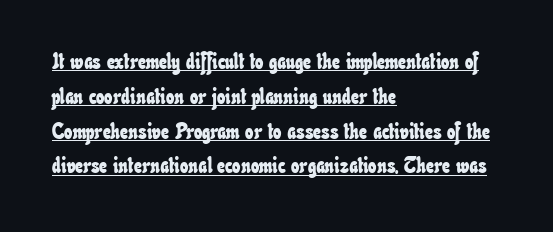
{"underline": "yes", "align": "left", "line_spacing": "normal", "line_spacing_ratio": 1.58, "letter_spacing": "normal", "letter_spacing_em": 0.0, "glyph_px": 22}
